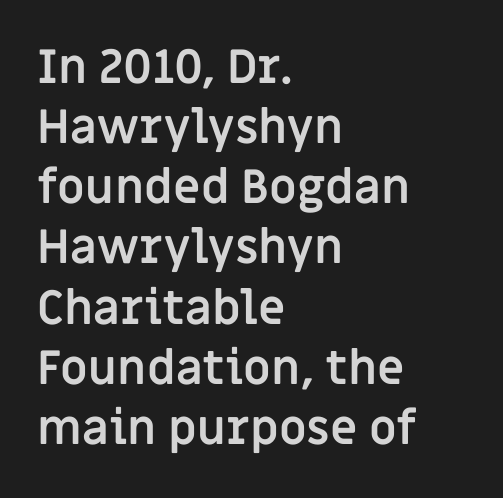
The image shows 47 px semibold sans-serif type, upright; set left-aligned, normal line spacing (1.28x), normal letter spacing, not underlined; low stroke contrast and a large x-height.
